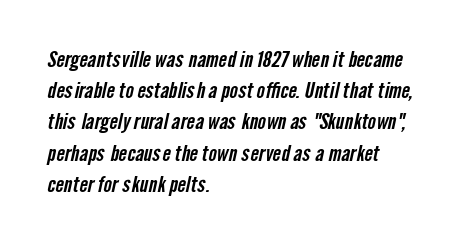
The image shows 22 px text type; set left-aligned, normal line spacing (1.42x), normal letter spacing, not underlined.
